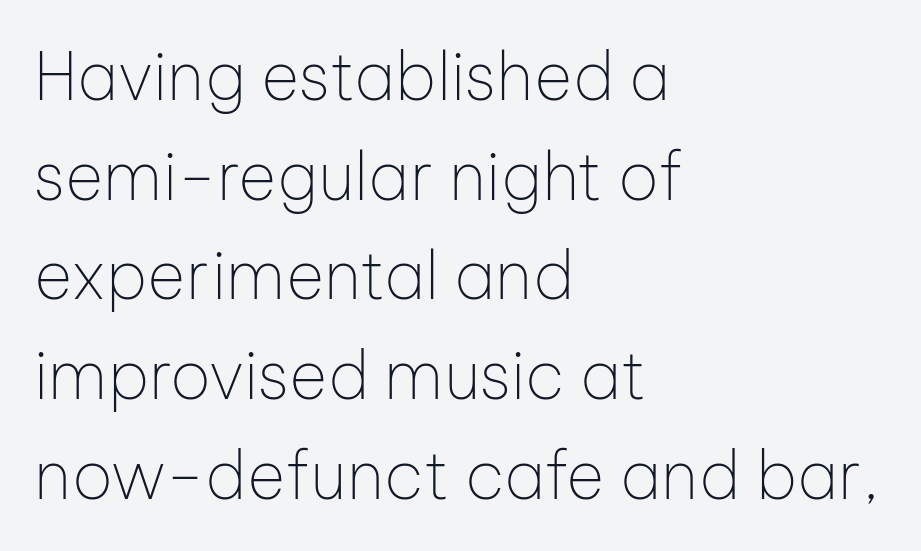
Q: Is the text bold? A: No.
Q: Is the text italic (slanted)? A: No, it is upright.
Q: Is the typeface a serif or a sans-serif typeface? A: Sans-serif.
Q: Is the text underlined? A: No.
Q: How is the paragraph aligned? A: Left-aligned.
Q: Is the spacing between letters normal or unusually wide? A: Normal.
Q: Is the spacing between lines tight, normal or loose? A: Normal.
Q: Width (condensed, normal, or wide)? A: Normal.
Q: Stroke contrast? A: Low.
Q: x-height? A: Medium.
Q: Monospaced? A: No.
